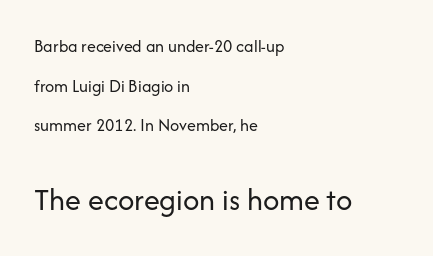
If you squint, the bottom block still reads clearly — it's the larger of the two. Characters follow at the spacing the type designer built in. Spacing verdict: proportional, widths tailored to each character. Reading down the block, your eye returns to a fixed left position each line. Observe the absence of serifs on each vertical stroke in this sample. Weight: regular or lighter.
